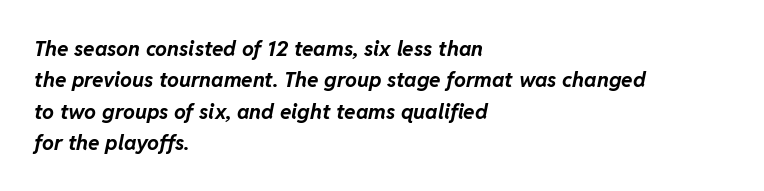
This sample uses plain, unmodified letter spacing. The passage shown is not underscored anywhere. This block has exactly the height ordinary leading produces. I'd describe the lettering as bold — thick and assertive.
